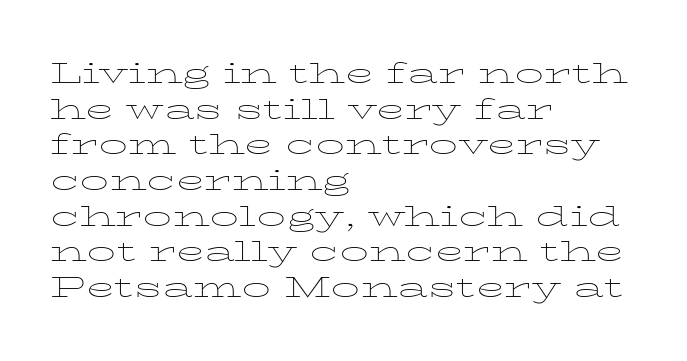
Q: Is the text bold? A: No.
Q: Is the text italic (slanted)? A: No, it is upright.
Q: Is the typeface a serif or a sans-serif typeface? A: Serif.
Q: Is the text underlined? A: No.
Q: How is the paragraph aligned? A: Left-aligned.
Q: Is the spacing between letters normal or unusually wide? A: Normal.
Q: Width (condensed, normal, or wide)? A: Wide.
Q: Stroke contrast? A: Low.
Q: x-height? A: Medium.
Q: Monospaced? A: No.
